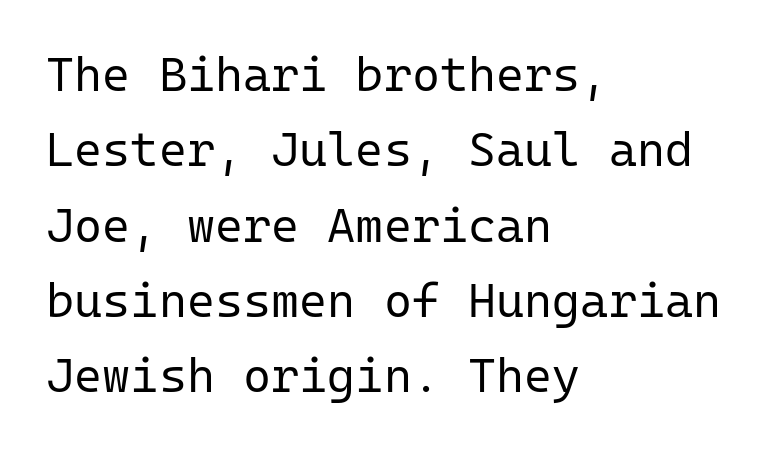
Students, observe: this is what conventionally led text looks like. If you drew a line through each stem, it would be perfectly vertical. Stems here are at most as thick as an everyday book face. Check where the strokes stop: nothing finishes them off — pure sans. Spacing verdict: monospaced, one width for all characters. Descenders are the only things crossing below the line.
